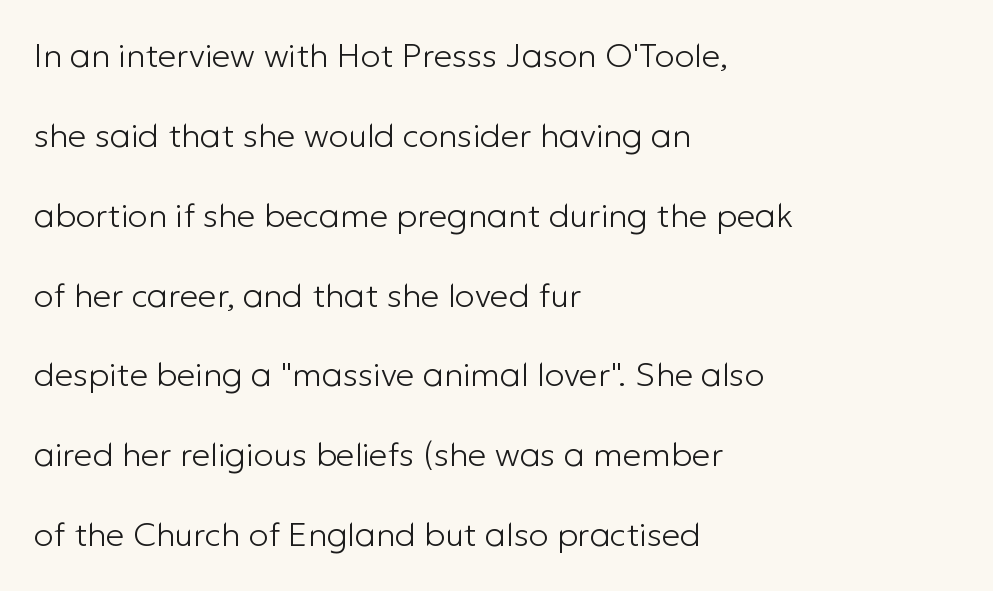
{"serif": "no", "italic": "no", "bold": "no", "weight": "light", "width": "normal", "stroke_contrast": "low", "x_height": "medium", "monospaced": "no", "underline": "no", "align": "left", "line_spacing": "loose", "line_spacing_ratio": 2.42, "letter_spacing": "normal", "letter_spacing_em": 0.0, "glyph_px": 33}
